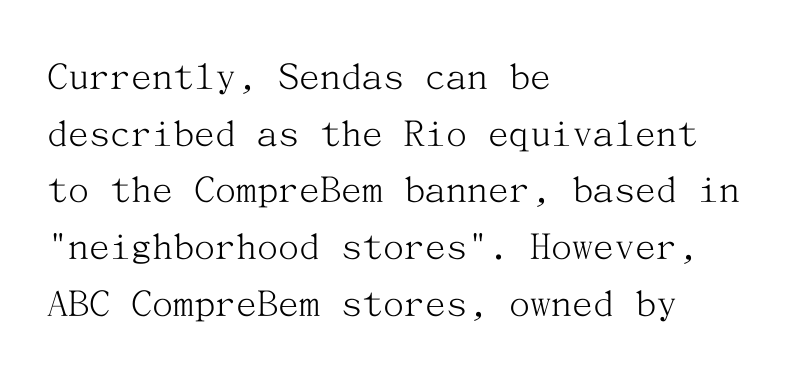
Q: Is the text bold? A: No.
Q: Is the text italic (slanted)? A: No, it is upright.
Q: Is the typeface a serif or a sans-serif typeface? A: Serif.
Q: Is the text underlined? A: No.
Q: How is the paragraph aligned? A: Left-aligned.
Q: Is the spacing between letters normal or unusually wide? A: Normal.
Q: Is the spacing between lines tight, normal or loose? A: Normal.
Q: Width (condensed, normal, or wide)? A: Normal.
Q: Stroke contrast? A: Medium.
Q: x-height? A: Medium.
